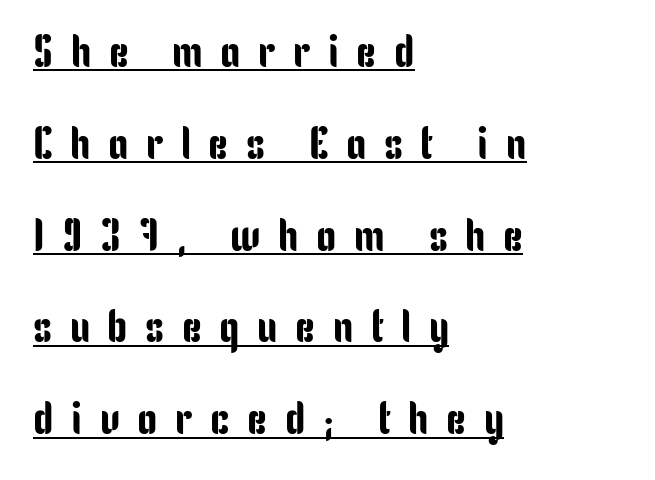
The image shows 45 px condensed sans-serif type, upright; set left-aligned, loose line spacing (2.04x), unusually wide letter spacing (+0.39 em), underlined; low stroke contrast and a medium x-height.
